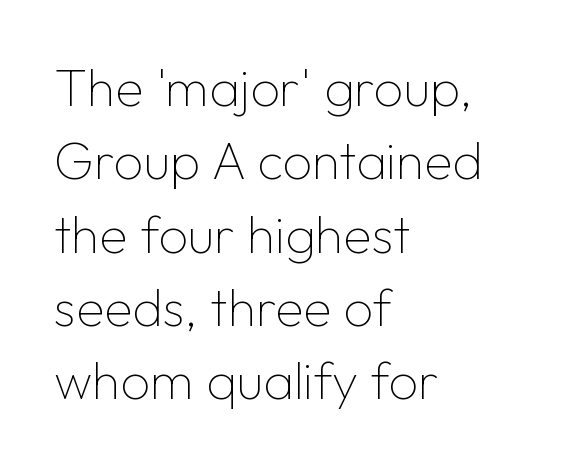
Q: Is the text bold? A: No.
Q: Is the text italic (slanted)? A: No, it is upright.
Q: Is the typeface a serif or a sans-serif typeface? A: Sans-serif.
Q: Is the text underlined? A: No.
Q: How is the paragraph aligned? A: Left-aligned.
Q: Is the spacing between letters normal or unusually wide? A: Normal.
Q: Is the spacing between lines tight, normal or loose? A: Normal.
Q: Width (condensed, normal, or wide)? A: Normal.
Q: Stroke contrast? A: Low.
Q: x-height? A: Medium.
Q: Monospaced? A: No.
